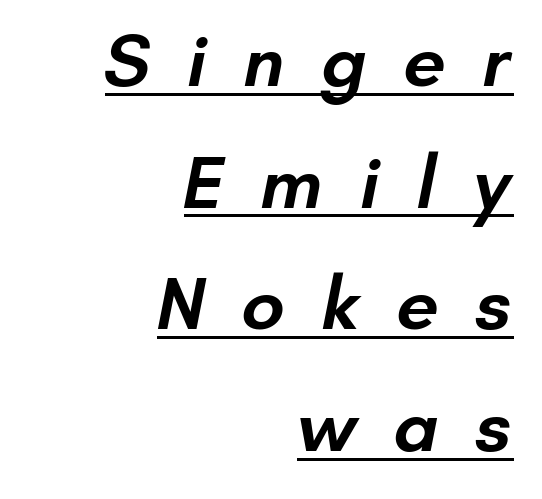
Q: Is the text bold? A: Semi-bold.
Q: Is the typeface a serif or a sans-serif typeface? A: Sans-serif.
Q: Is the text underlined? A: Yes.
Q: How is the paragraph aligned? A: Right-aligned.
Q: Is the spacing between letters normal or unusually wide? A: Unusually wide.
Q: Is the spacing between lines tight, normal or loose? A: Normal.
Q: Width (condensed, normal, or wide)? A: Normal.
Q: Stroke contrast? A: Low.
Q: x-height? A: Small.
Q: Monospaced? A: No.
